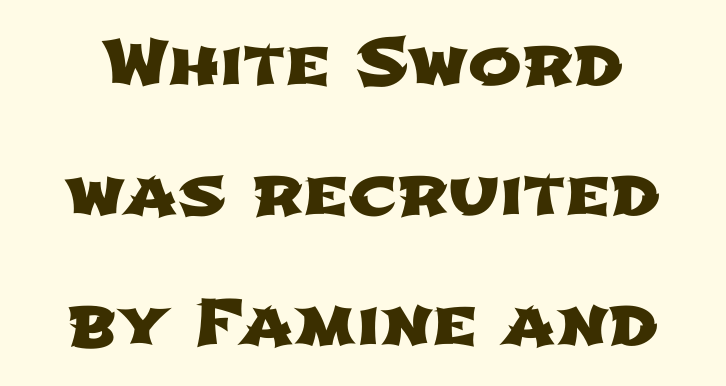
{"serif": "no", "width": "wide", "stroke_contrast": "low", "x_height": "medium", "monospaced": "no", "underline": "no", "line_spacing": "loose", "line_spacing_ratio": 2.03, "letter_spacing": "normal", "letter_spacing_em": 0.0, "glyph_px": 64}
